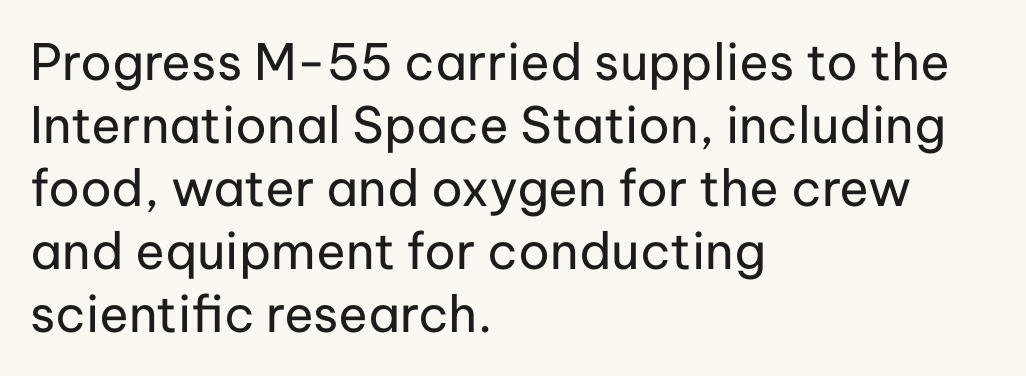
Summary of weight: not heavy and not bold. The letters carry no serifs — their stems end cleanly without finishing strokes. The rendering uses a moderate line-height, typical for paragraphs. Reading down the block, your eye returns to a fixed left position each line. The zone under the glyphs is completely vacant.
